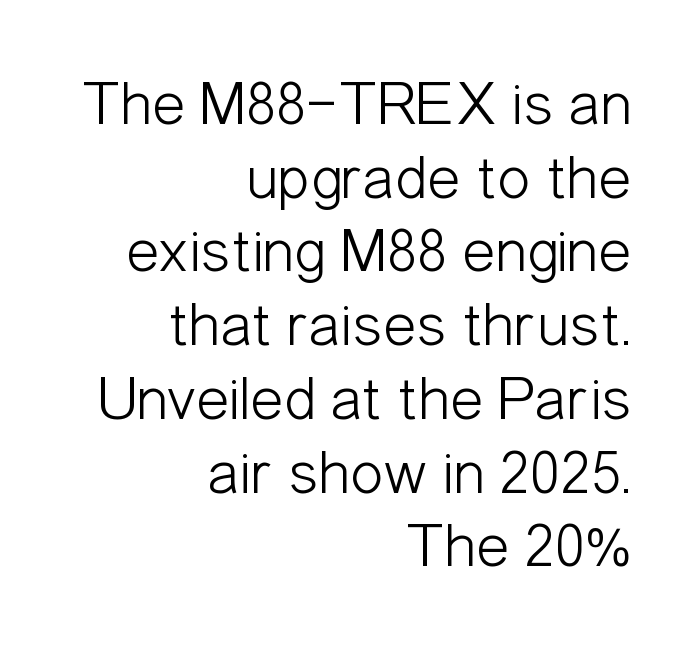
Compared with typical body copy, the letter spacing here is the same. Rule under the text: the space is simply empty. Serif or sans? Sans — the stroke terminals are bare. Alignment: flush right. These glyphs show unthickened strokes, regular width or finer. You can tell it's not italic because the verticals are truly vertical.
